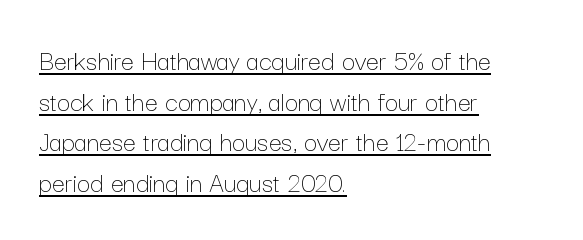
The image shows 29 px thin type, upright; set left-aligned, normal line spacing (1.4x), normal letter spacing, underlined; low stroke contrast and a medium x-height.
